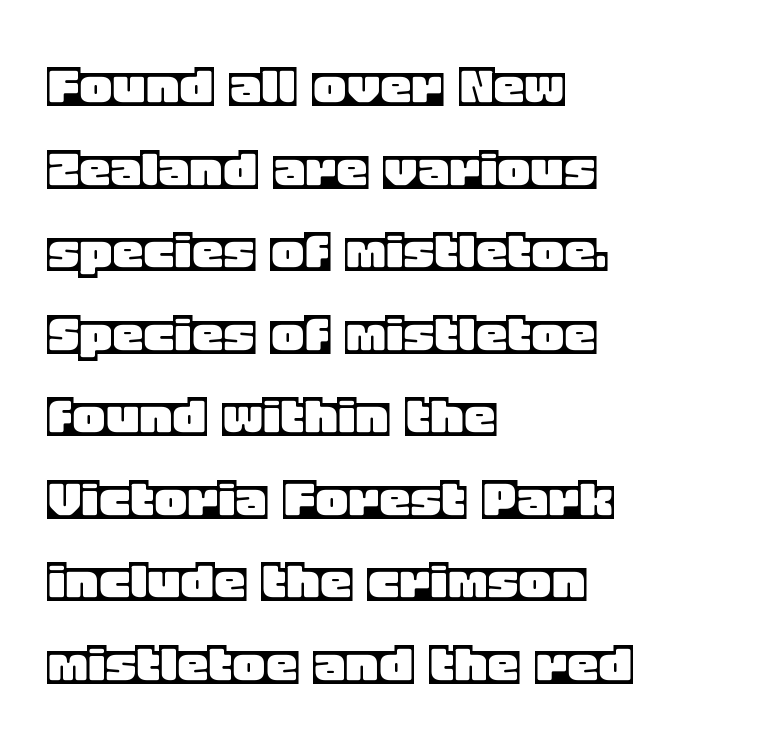
Proportional: the letters do not fall into vertical columns. The line texture is even and compact thanks to regular tracking. The paragraph shown leans on its left margin. Decoration check: the copy has no underline. If you measured baseline to baseline, you'd find a middling distance. The type sits square on the baseline with zero lean.
